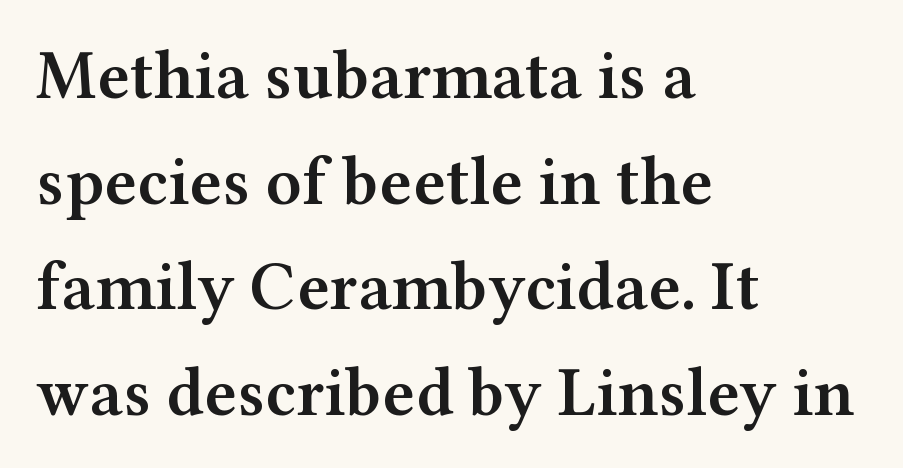
Each new line begins a customary step beneath the previous one. A typesetter would call this proportional, since set widths differ per character. If you drew a line through each stem, it would be perfectly vertical. Honestly, the letter spacing is just normal — you wouldn't notice it. Teacher's note: observe the even left margin — that is flush-left alignment.
